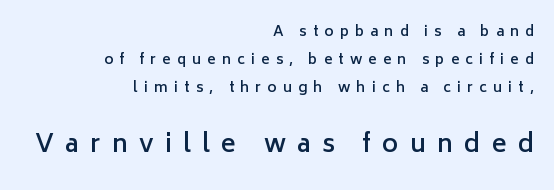
The sample has been set in demibold, a notch under bold. Each word looks stretched out because of the extra space between its letters. Ordinary non-slanted type is in use. Whoever set this made the second block the dominant, larger element. Widely set lines give the paragraph a tall, airy silhouette. Descender tails drop into unmarked territory.
